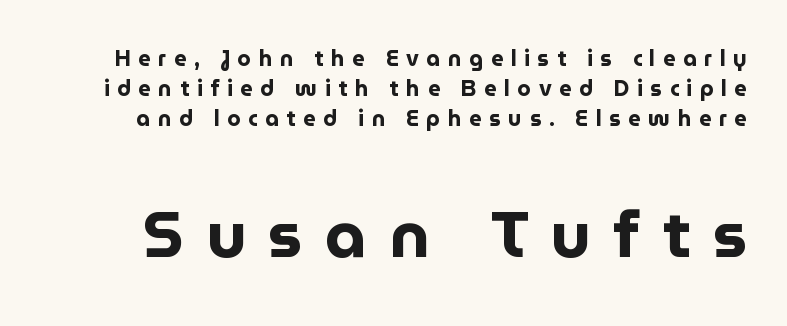
Q: Is the text bold? A: Yes.
Q: Is the text italic (slanted)? A: No, it is upright.
Q: Is the typeface a serif or a sans-serif typeface? A: Sans-serif.
Q: Is the text underlined? A: No.
Q: Is the spacing between letters normal or unusually wide? A: Unusually wide.
Q: Is the spacing between lines tight, normal or loose? A: Normal.
Q: Which block of text is set in a larger size, the first (top) or the second (bottom)? A: The second (bottom) one.
Q: Width (condensed, normal, or wide)? A: Normal.
Q: Stroke contrast? A: Low.
Q: x-height? A: Medium.
Q: Monospaced? A: No.
